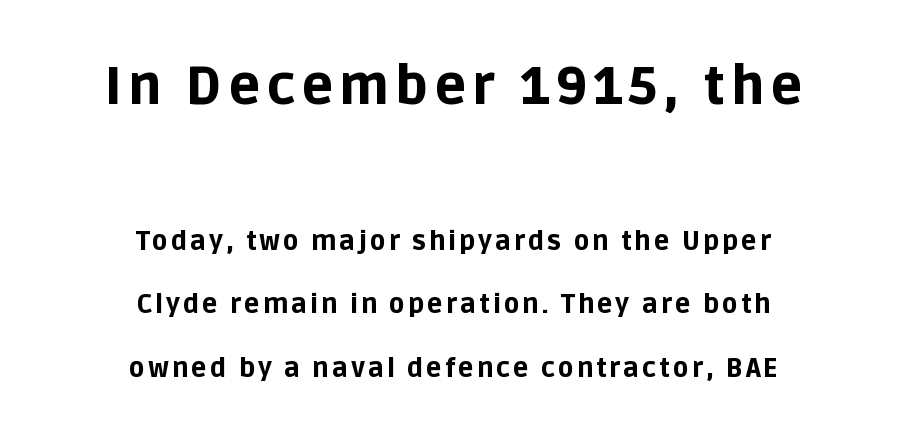
{"serif": "no", "italic": "no", "bold": "yes", "weight": "bold", "width": "normal", "stroke_contrast": "low", "x_height": "large", "monospaced": "no", "underline": "no", "align": "center", "line_spacing": "loose", "line_spacing_ratio": 2.43, "larger_block": "first", "size_ratio": 2.04, "glyph_px": 53}
